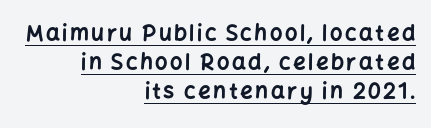
If you measured baseline to baseline, you'd find a middling distance. The rendering anchors every line to the right-hand side. The face used here has the dense, thick strokes of a bold. This is underlined copy, the kind a proofreader might mark for attention.
